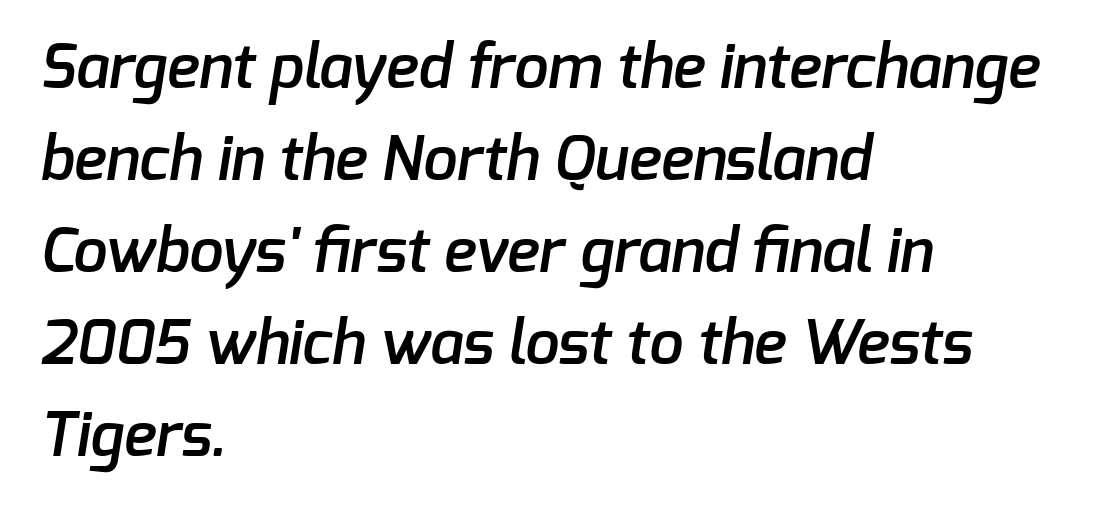
{"serif": "no", "bold": "semi", "weight": "semibold", "width": "normal", "stroke_contrast": "low", "x_height": "medium", "monospaced": "no", "underline": "no", "align": "left", "line_spacing": "normal", "line_spacing_ratio": 1.51, "letter_spacing": "normal", "letter_spacing_em": 0.0, "glyph_px": 61}
